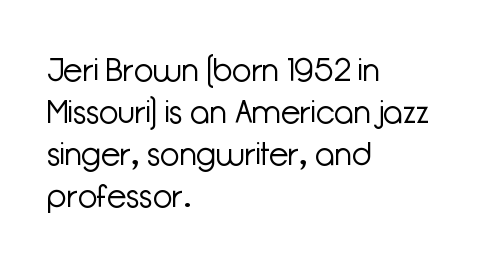
The letters stand straight up with perfectly vertical stems. The typesetter chose a ragged-right arrangement here. Each letter's strokes conclude bluntly, with no projecting serifs. Descenders are the only things crossing below the line.
